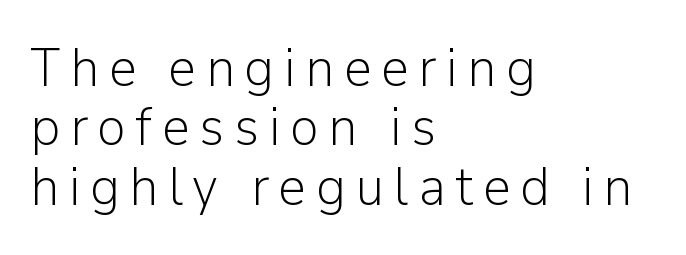
{"serif": "no", "italic": "no", "bold": "no", "weight": "light", "width": "normal", "stroke_contrast": "low", "x_height": "medium", "monospaced": "no", "underline": "no", "align": "left", "line_spacing": "tight", "line_spacing_ratio": 1.08, "glyph_px": 55}
